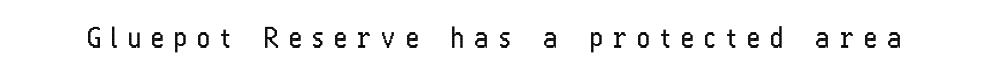
Q: Is the text bold? A: No.
Q: Is the text italic (slanted)? A: No, it is upright.
Q: Is the typeface a serif or a sans-serif typeface? A: Sans-serif.
Q: Is the text underlined? A: No.
Q: Is the spacing between letters normal or unusually wide? A: Unusually wide.
Q: Width (condensed, normal, or wide)? A: Condensed.
Q: Stroke contrast? A: Low.
Q: x-height? A: Medium.
Q: Monospaced? A: No.
